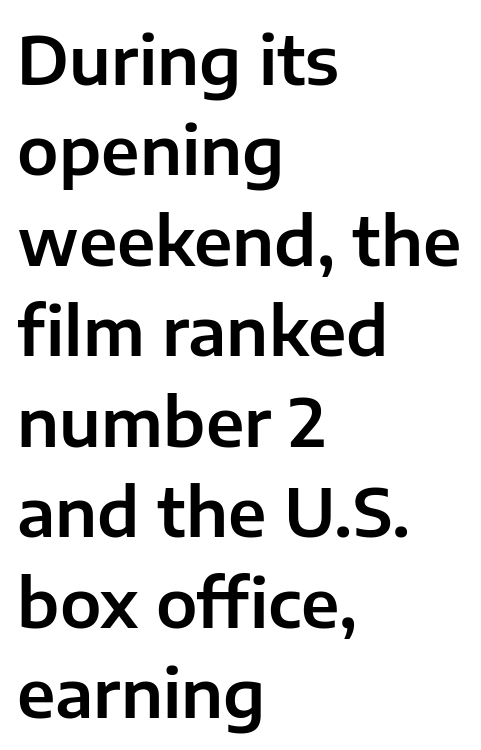
Q: Is the text italic (slanted)? A: No, it is upright.
Q: Is the typeface a serif or a sans-serif typeface? A: Sans-serif.
Q: Is the text underlined? A: No.
Q: How is the paragraph aligned? A: Left-aligned.
Q: Is the spacing between letters normal or unusually wide? A: Normal.
Q: Is the spacing between lines tight, normal or loose? A: Normal.
Q: Width (condensed, normal, or wide)? A: Normal.
Q: Stroke contrast? A: Low.
Q: x-height? A: Medium.
Q: Monospaced? A: No.
